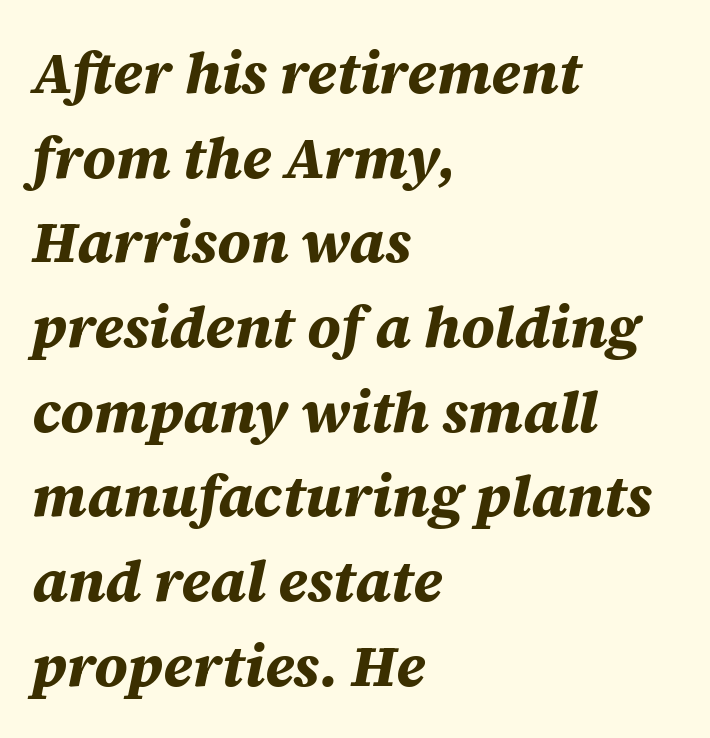
The rendering applies a slant to the glyphs. Looks like regular typesetting: each glyph gets only the width it needs. Descender tails drop into unmarked territory. Observe the ordinary spacing: letters are neighbours, not strangers.
